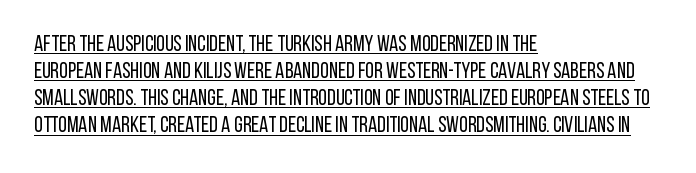
The image shows 22 px text type, upright; set left-aligned, line spacing 1.23x, normal letter spacing, underlined.
